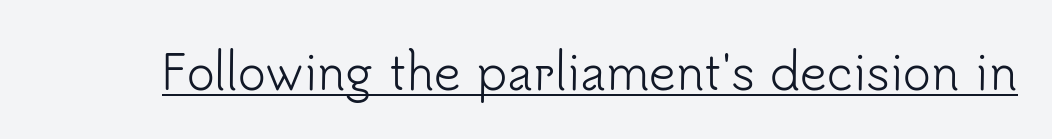
Q: Is the text bold? A: No.
Q: Is the text italic (slanted)? A: No, it is upright.
Q: Is the typeface a serif or a sans-serif typeface? A: Sans-serif.
Q: Is the text underlined? A: Yes.
Q: Is the spacing between letters normal or unusually wide? A: Normal.
Q: Width (condensed, normal, or wide)? A: Normal.
Q: Stroke contrast? A: Low.
Q: x-height? A: Small.
Q: Monospaced? A: No.
